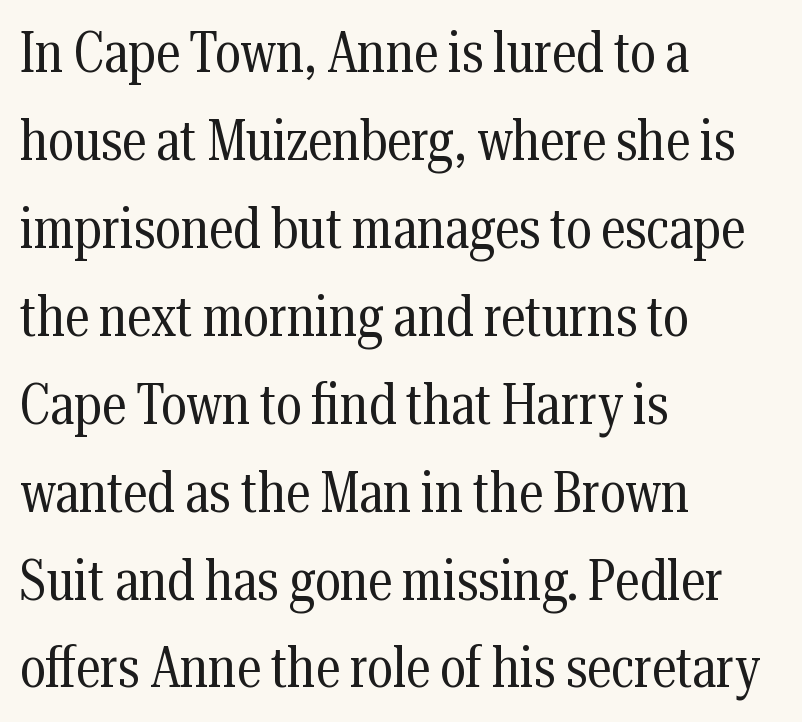
Each letter keeps its own natural width here, so spacing adapts to shape. Ordinary non-slanted type is in use. Evenly set lines give the paragraph a standard silhouette. Letterform terminals end in serifs throughout the passage. Check under the words: just untouched page. This sample is left-justified, so line endings fall wherever the words run out.
